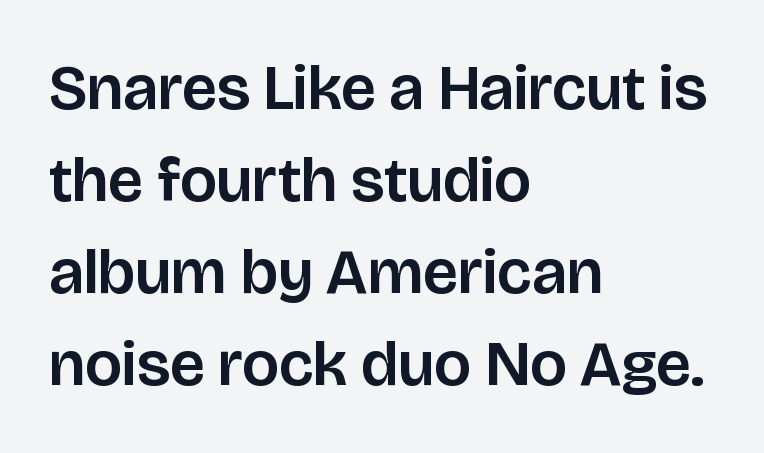
{"serif": "no", "italic": "no", "width": "normal", "stroke_contrast": "low", "x_height": "large", "monospaced": "no", "underline": "no", "align": "left", "line_spacing": "normal", "line_spacing_ratio": 1.44, "letter_spacing": "normal", "letter_spacing_em": 0.0, "glyph_px": 64}
